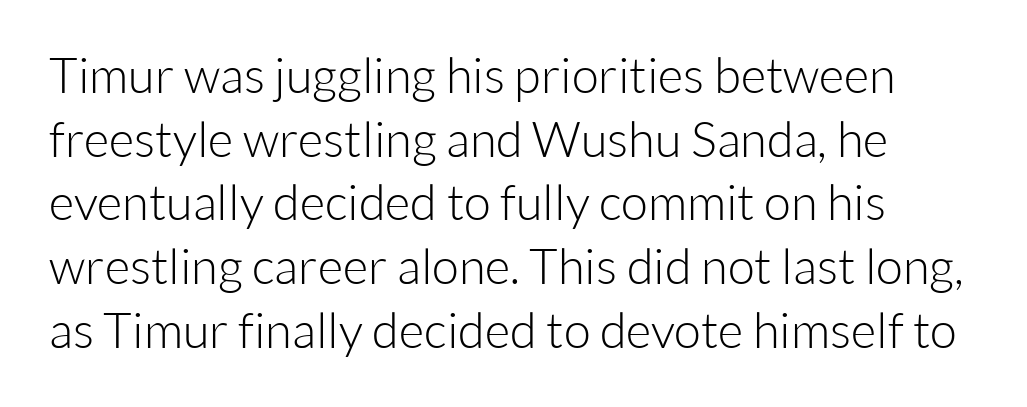
Q: Is the text bold? A: No.
Q: Is the text italic (slanted)? A: No, it is upright.
Q: Is the typeface a serif or a sans-serif typeface? A: Sans-serif.
Q: Is the text underlined? A: No.
Q: Is the spacing between letters normal or unusually wide? A: Normal.
Q: Is the spacing between lines tight, normal or loose? A: Normal.
Q: Width (condensed, normal, or wide)? A: Normal.
Q: Stroke contrast? A: Low.
Q: x-height? A: Medium.
Q: Monospaced? A: No.
